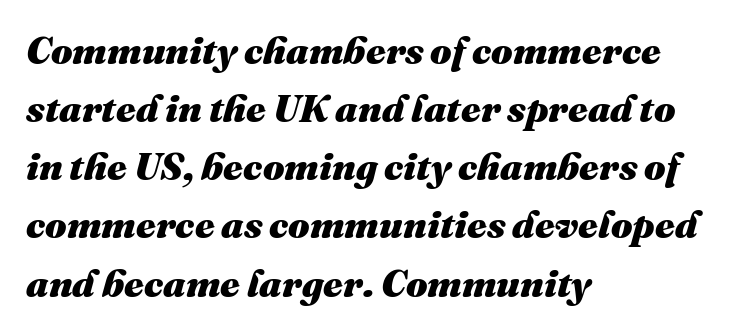
Heavy-handed strokes throughout: this text is bold. Characters follow at the spacing the type designer built in. The specimen reads as italic at a glance. Clear beneath every line of the passage. What's the leading like? Ordinary, nothing unusual.
